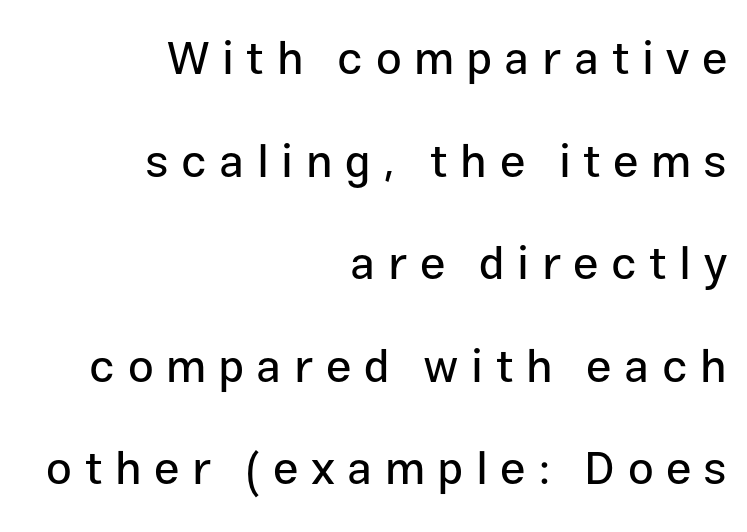
{"serif": "no", "italic": "no", "width": "normal", "stroke_contrast": "low", "x_height": "medium", "monospaced": "no", "underline": "no", "align": "right", "line_spacing": "loose", "line_spacing_ratio": 2.23, "letter_spacing": "wide", "letter_spacing_em": 0.27, "glyph_px": 46}
